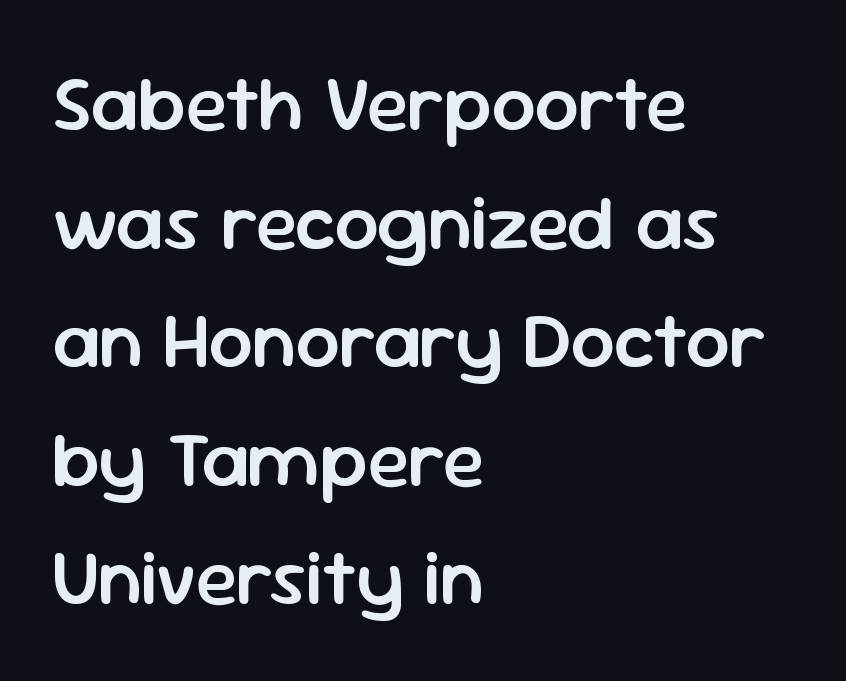
Between one letter and the next there's only the usual sliver of space. The space directly below the letters is spotless. Caption: multi-line text, flush left, ragged right. Weight: semibold (demi). Regular leading.
